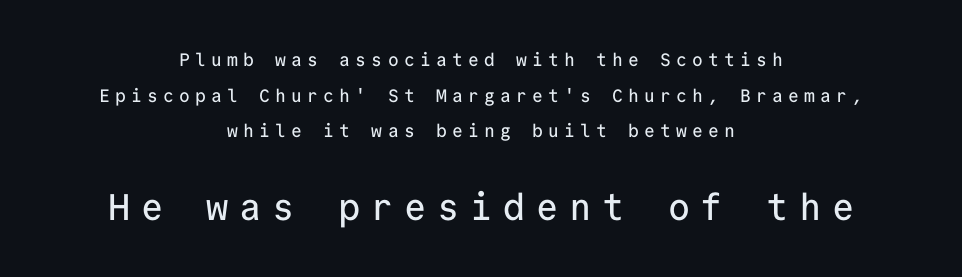
The image shows 37 px sans-serif type, upright, monospaced; set centered, loose line spacing (1.98x), unusually wide letter spacing (+0.29 em), not underlined; the second (bottom) block is 2.06x larger; low stroke contrast and a medium x-height.
